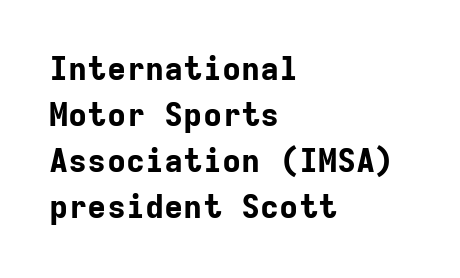
Q: Is the text bold? A: Yes.
Q: Is the text italic (slanted)? A: No, it is upright.
Q: Is the typeface a serif or a sans-serif typeface? A: Sans-serif.
Q: Is the text underlined? A: No.
Q: How is the paragraph aligned? A: Left-aligned.
Q: Is the spacing between letters normal or unusually wide? A: Normal.
Q: Is the spacing between lines tight, normal or loose? A: Normal.
Q: Width (condensed, normal, or wide)? A: Normal.
Q: Stroke contrast? A: Low.
Q: x-height? A: Medium.
Q: Monospaced? A: Yes.
